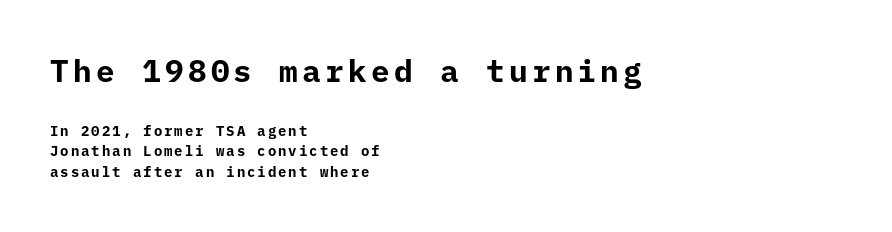
If you drew a line through each stem, it would be perfectly vertical. The foot of each line stays bare and open. This sample uses a sans-serif face. Typesetter's note — upper block bumped up in size, lower block left smaller.
